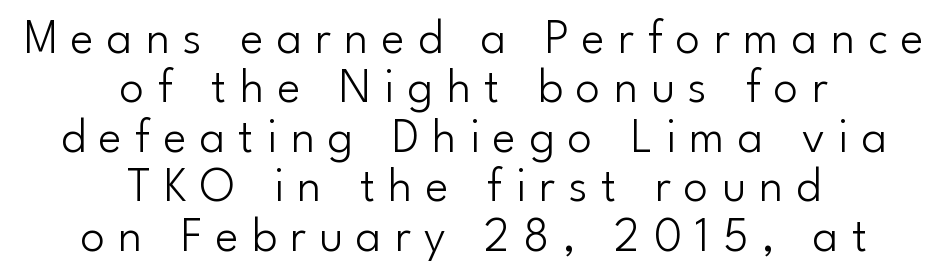
{"serif": "no", "italic": "no", "bold": "no", "weight": "light", "width": "normal", "stroke_contrast": "low", "x_height": "small", "monospaced": "no", "underline": "no", "align": "center", "line_spacing": "tight", "line_spacing_ratio": 1.01, "letter_spacing": "wide", "letter_spacing_em": 0.27, "glyph_px": 49}
